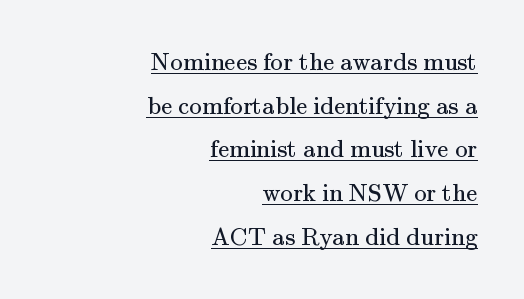
Q: Is the text bold? A: No.
Q: Is the text italic (slanted)? A: No, it is upright.
Q: Is the text underlined? A: Yes.
Q: How is the paragraph aligned? A: Right-aligned.
Q: Is the spacing between letters normal or unusually wide? A: Normal.
